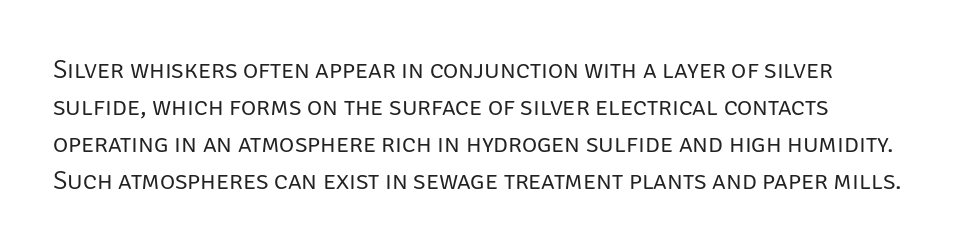
Q: Is the text bold? A: No.
Q: Is the text italic (slanted)? A: No, it is upright.
Q: Is the text underlined? A: No.
Q: Is the spacing between letters normal or unusually wide? A: Normal.
Q: Is the spacing between lines tight, normal or loose? A: Normal.
